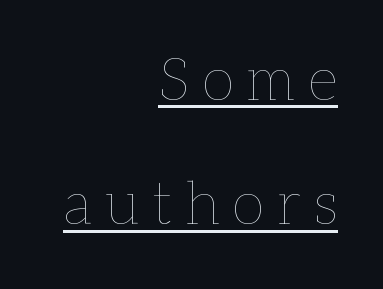
This rendering features underlined lettering. Observe the wide spacing: letters keep a clear distance from each other. Does the copy run flush right? Yes — the right margin is perfectly even. This is not heavy type; no bold has been used. Every stem runs plumb, perpendicular to the baseline. Character widths vary here, with narrow letters taking less room than wide ones.
